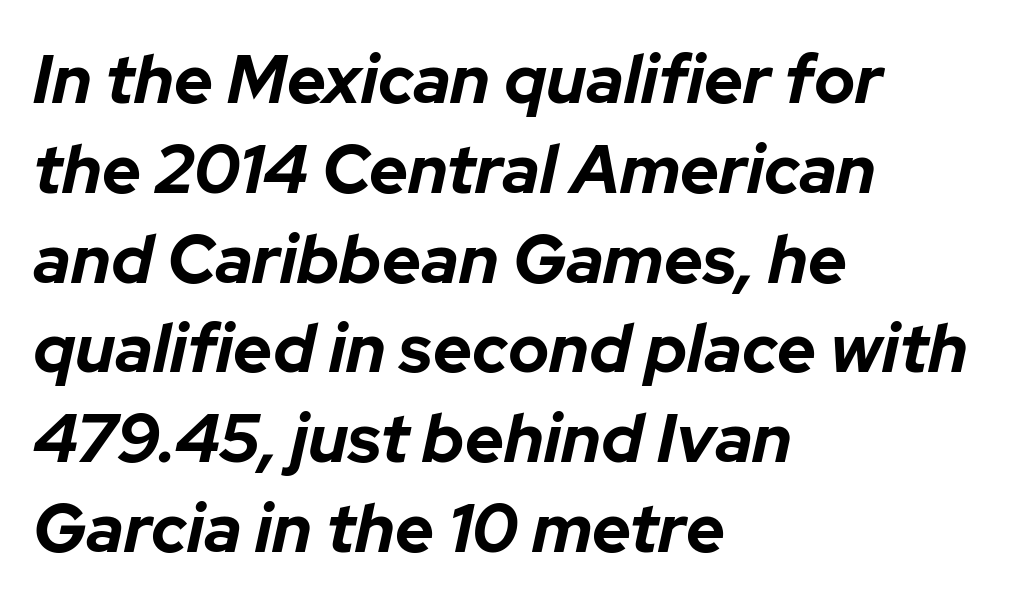
Plenty of ink on the page — the face is bold. The whole block is typeset with a tilt. The passage shown has conventional tracking throughout. The lines sit at an ordinary, default distance from one another.
